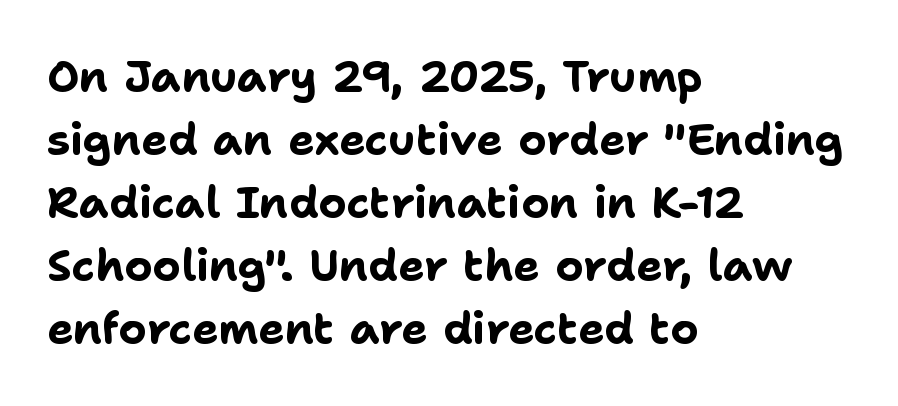
The image shows 44 px bold sans-serif type, upright; set left-aligned, normal line spacing (1.43x), normal letter spacing, not underlined; low stroke contrast and a medium x-height.
